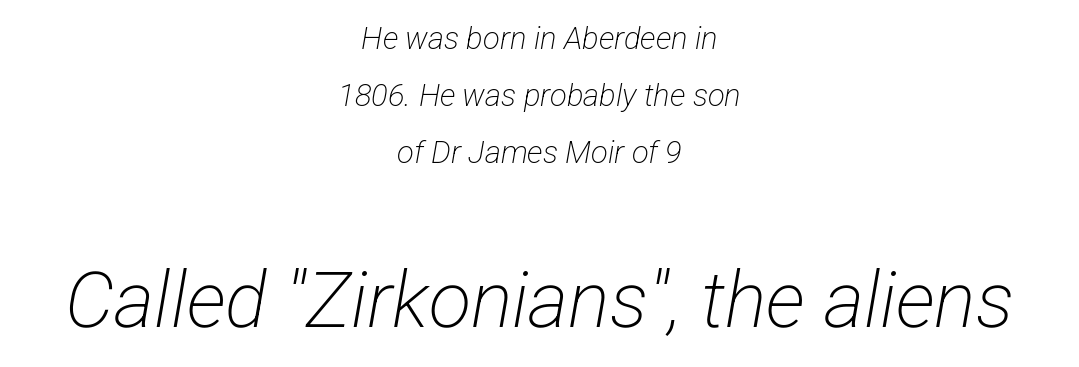
{"serif": "no", "bold": "no", "weight": "light", "width": "condensed", "stroke_contrast": "low", "x_height": "medium", "monospaced": "no", "underline": "no", "align": "center", "line_spacing_ratio": 1.84, "letter_spacing": "normal", "letter_spacing_em": 0.0, "larger_block": "second", "size_ratio": 2.52, "glyph_px": 78}
